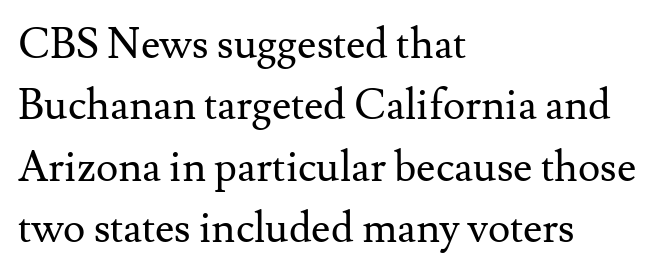
{"serif": "yes", "italic": "no", "bold": "no", "weight": "regular", "width": "normal", "stroke_contrast": "medium", "x_height": "small", "monospaced": "no", "underline": "no", "align": "left", "line_spacing": "normal", "line_spacing_ratio": 1.46, "letter_spacing": "normal", "letter_spacing_em": 0.0, "glyph_px": 42}
